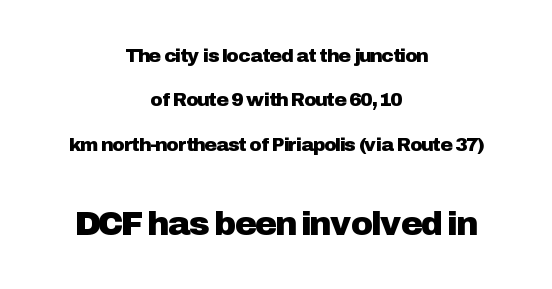
{"serif": "no", "italic": "no", "width": "normal", "stroke_contrast": "low", "x_height": "medium", "monospaced": "no", "underline": "no", "align": "center", "line_spacing": "loose", "line_spacing_ratio": 2.33, "letter_spacing": "normal", "letter_spacing_em": 0.0, "larger_block": "second", "size_ratio": 1.79, "glyph_px": 34}
